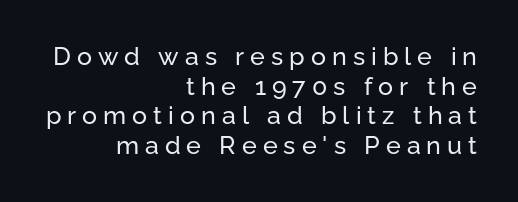
Q: Is the text italic (slanted)? A: No, it is upright.
Q: Is the text underlined? A: No.
Q: How is the paragraph aligned? A: Right-aligned.
Q: Is the spacing between letters normal or unusually wide? A: Unusually wide.
